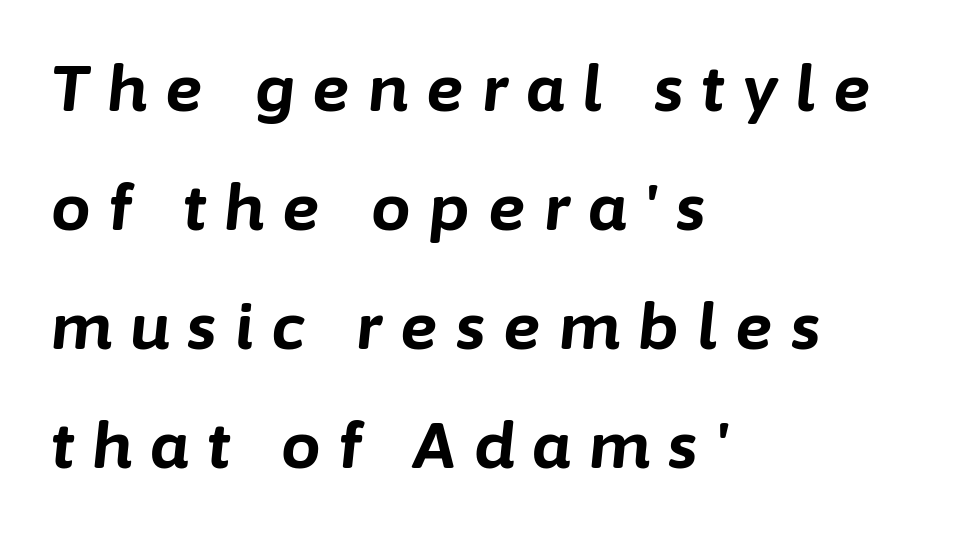
Style check: oblique. The letters are bold, with thick, heavy strokes. Nobody drew a line under any word here. You could not count columns in this text — the font is proportionally spaced. Spacing between characters has been opened up far beyond the box default. Visually the block forms a straight wall on the left and a jagged coastline on the right.
